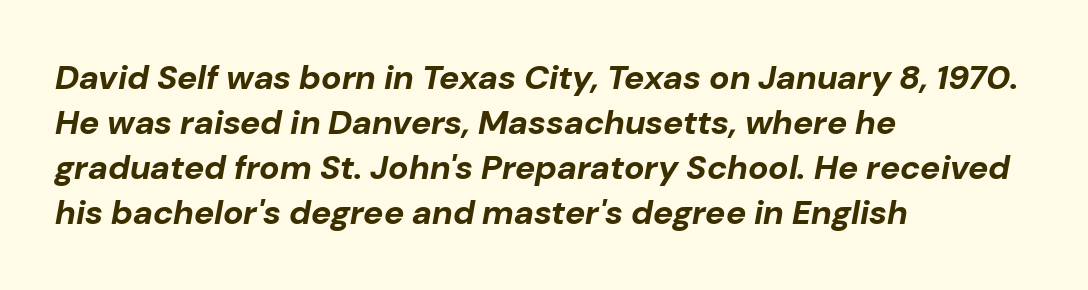
Summary of weight: heavy, a full bold. Descender tails drop into unmarked territory. Character widths vary here, with narrow letters taking less room than wide ones. The designer left line spacing at the default. The lettering tilts uniformly, giving the passage an italic look. Nothing unusual about the tracking: characters are spaced as the font intends.
